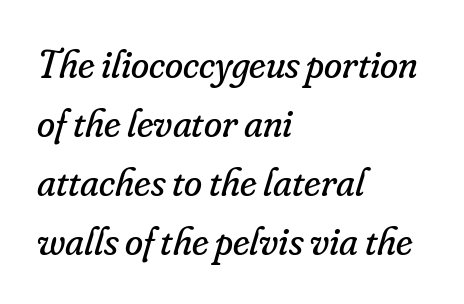
An italicized treatment has been applied to the whole sample. Weight: regular or lighter. The lines in this sample share a left origin and differ only in where they stop. Yep, those are serifs on the letters.
